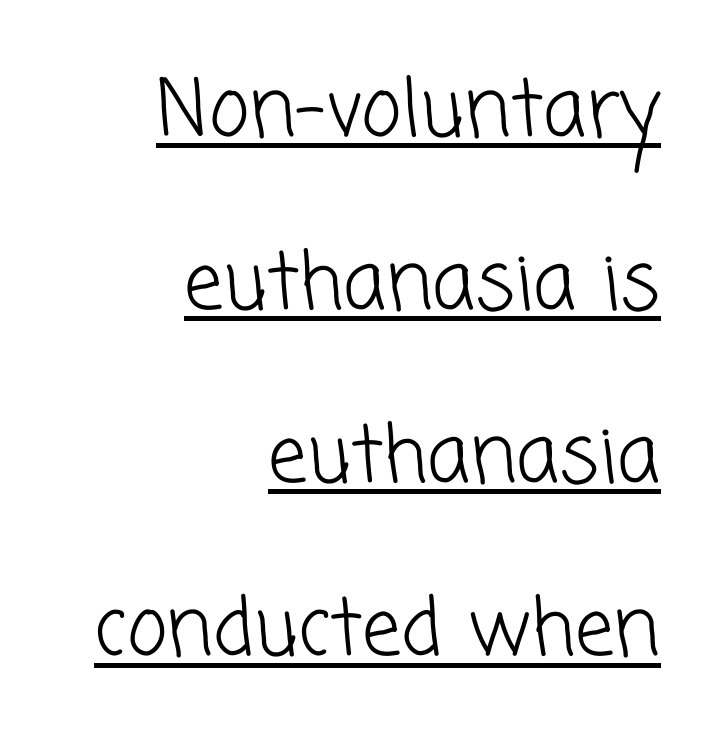
Q: Is the text bold? A: No.
Q: Is the typeface a serif or a sans-serif typeface? A: Sans-serif.
Q: Is the text underlined? A: Yes.
Q: How is the paragraph aligned? A: Right-aligned.
Q: Is the spacing between letters normal or unusually wide? A: Normal.
Q: Is the spacing between lines tight, normal or loose? A: Loose.
Q: Width (condensed, normal, or wide)? A: Normal.
Q: Stroke contrast? A: Low.
Q: x-height? A: Medium.
Q: Monospaced? A: No.
